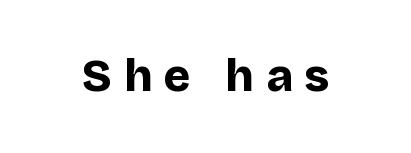
These lines are rendered in a variable-pitch font. Each word looks stretched out because of the extra space between its letters. Descenders are the only things crossing below the line. Unlike a traditional serif, this face leaves its strokes unadorned. Notice how the stems are strictly vertical — no italics here. Emphasis by weight is at full strength: bold.
